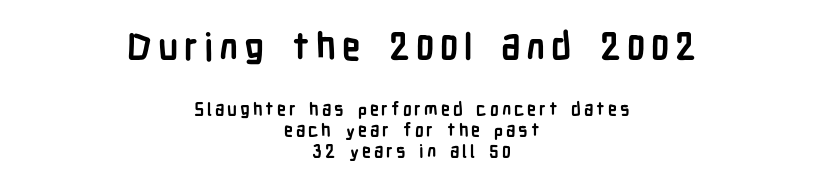
The image shows 37 px semibold, condensed sans-serif type, upright; set centered, tight line spacing (1.15x), not underlined; the first (top) block is 2.06x larger; low stroke contrast and a medium x-height.
